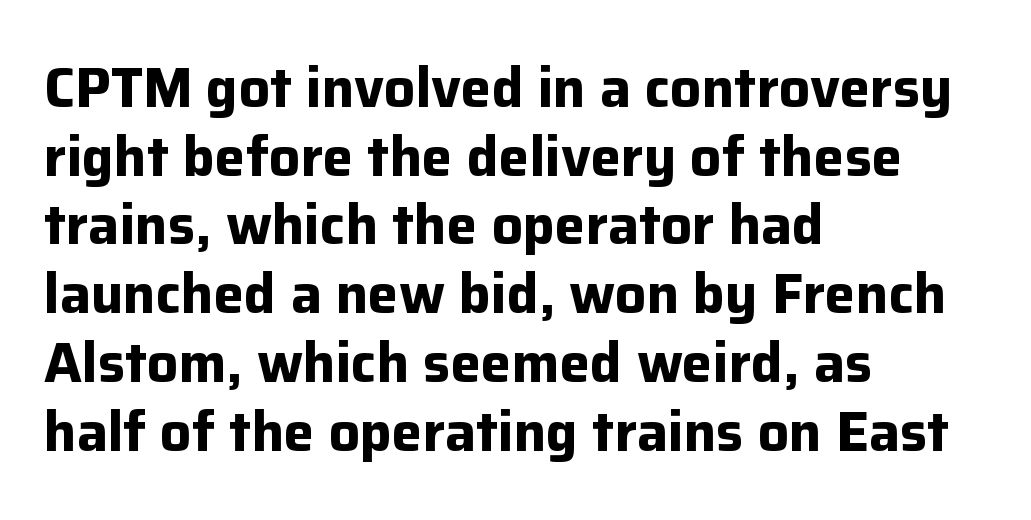
Style check: upright. You can tell from the bare stems that sans-serif type was used. Short and long lines alike share a common starting point at left. Line spacing here is normal. This sample uses plain, unmodified letter spacing.
